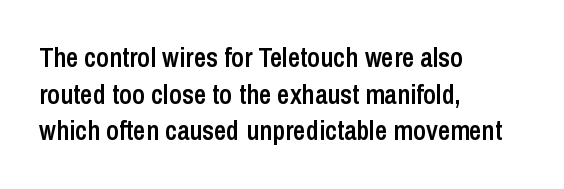
Q: Is the text bold? A: Semi-bold.
Q: Is the text italic (slanted)? A: No, it is upright.
Q: Is the text underlined? A: No.
Q: How is the paragraph aligned? A: Left-aligned.
Q: Is the spacing between letters normal or unusually wide? A: Normal.
Q: Is the spacing between lines tight, normal or loose? A: Normal.
